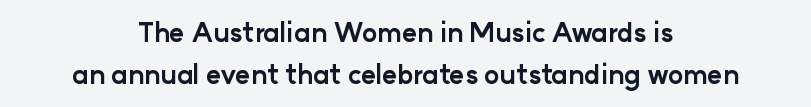
Q: Is the text bold? A: Yes.
Q: Is the text italic (slanted)? A: No, it is upright.
Q: Is the text underlined? A: No.
Q: How is the paragraph aligned? A: Centered.
Q: Is the spacing between letters normal or unusually wide? A: Normal.
Q: Is the spacing between lines tight, normal or loose? A: Normal.
